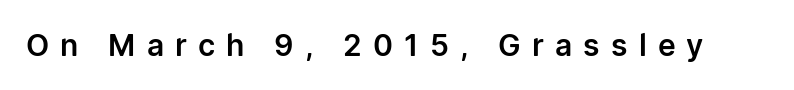
{"serif": "no", "italic": "no", "width": "normal", "stroke_contrast": "low", "x_height": "medium", "monospaced": "no", "underline": "no", "letter_spacing": "wide", "letter_spacing_em": 0.37, "glyph_px": 30}
